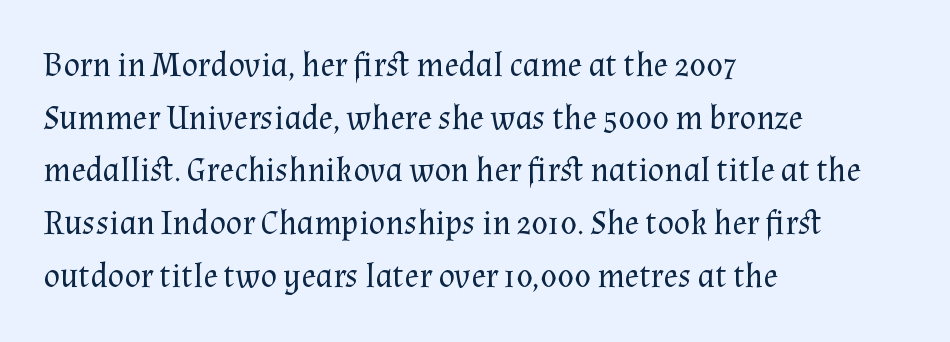
The image shows 34 px regular-weight type, upright; set left-aligned, normal line spacing (1.55x), normal letter spacing, not underlined; medium stroke contrast and a medium x-height.
